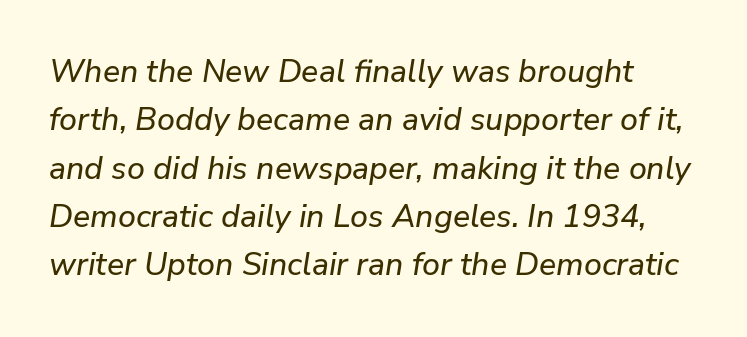
Q: Is the text italic (slanted)? A: Yes, it leans right by about 9 degrees.
Q: Is the text underlined? A: No.
Q: Is the spacing between letters normal or unusually wide? A: Normal.
Q: Is the spacing between lines tight, normal or loose? A: Normal.
Q: Width (condensed, normal, or wide)? A: Normal.
Q: Stroke contrast? A: Low.
Q: x-height? A: Medium.
Q: Monospaced? A: No.
